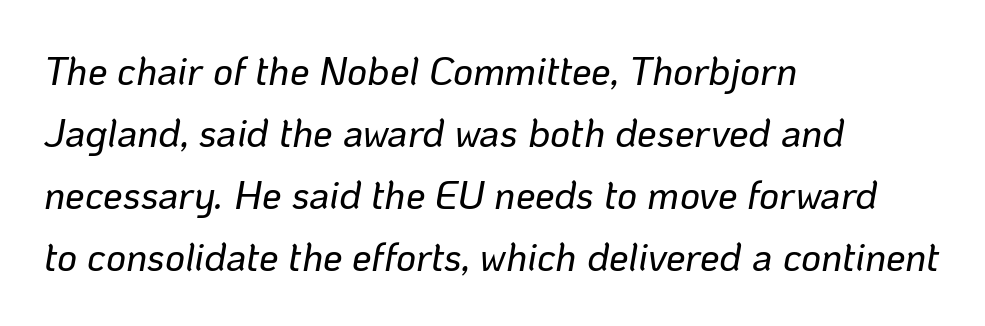
Is this a fixed-width face? No — the glyphs have proportional, varying widths. The lines in this sample share a left origin and differ only in where they stop. Every character sits at an angle, as italics do. The letters sit at their default tracking, neither squeezed nor spread. This rendering features lettering with no underline. The vertical gap from one line to the next is medium.
